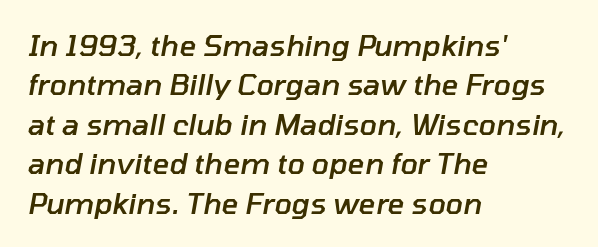
The image shows 29 px semibold type, italic (leaning right); set left-aligned, normal line spacing (1.36x), normal letter spacing, not underlined; low stroke contrast and a medium x-height.
